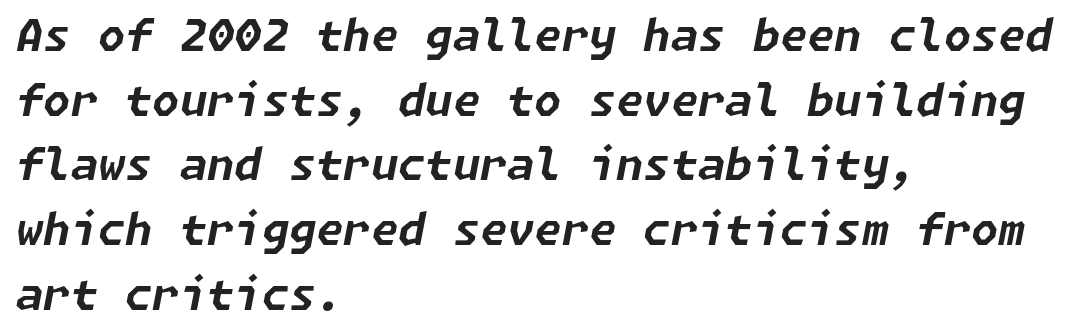
The image shows 44 px bold type, italic (leaning right); set left-aligned, normal line spacing (1.47x), normal letter spacing, not underlined; low stroke contrast and a medium x-height.
